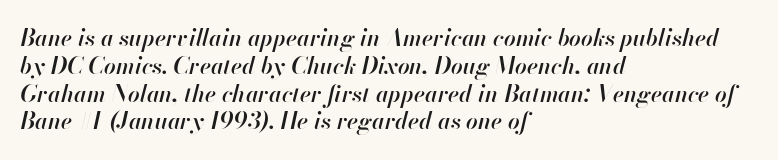
{"italic": "yes", "lean": "right", "slant_degrees": 13, "bold": "semi", "underline": "no", "align": "left", "line_spacing_ratio": 1.21, "letter_spacing": "normal", "letter_spacing_em": 0.0, "glyph_px": 23}
